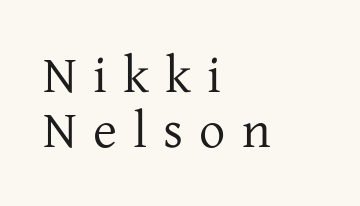
Q: Is the text bold? A: No.
Q: Is the text italic (slanted)? A: No, it is upright.
Q: Is the typeface a serif or a sans-serif typeface? A: Serif.
Q: Is the text underlined? A: No.
Q: How is the paragraph aligned? A: Left-aligned.
Q: Is the spacing between letters normal or unusually wide? A: Unusually wide.
Q: Is the spacing between lines tight, normal or loose? A: Tight.
Q: Width (condensed, normal, or wide)? A: Normal.
Q: Stroke contrast? A: Low.
Q: x-height? A: Medium.
Q: Monospaced? A: No.
